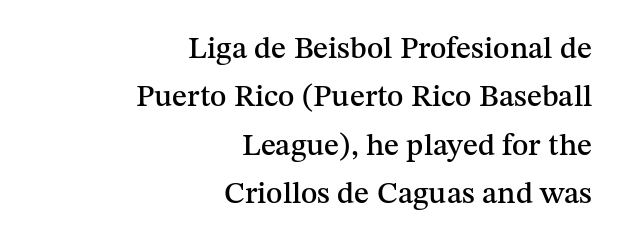
{"serif": "yes", "italic": "no", "width": "normal", "stroke_contrast": "medium", "x_height": "medium", "monospaced": "no", "underline": "no", "align": "right", "line_spacing": "normal", "line_spacing_ratio": 1.56, "letter_spacing": "normal", "letter_spacing_em": 0.0, "glyph_px": 31}
